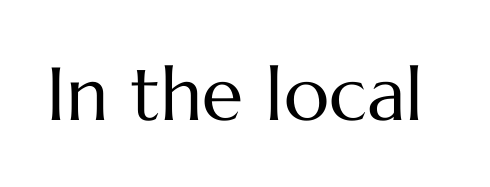
{"italic": "no", "bold": "no", "weight": "regular", "width": "normal", "stroke_contrast": "medium", "x_height": "medium", "monospaced": "no", "underline": "no", "letter_spacing": "normal", "letter_spacing_em": 0.0, "glyph_px": 75}
